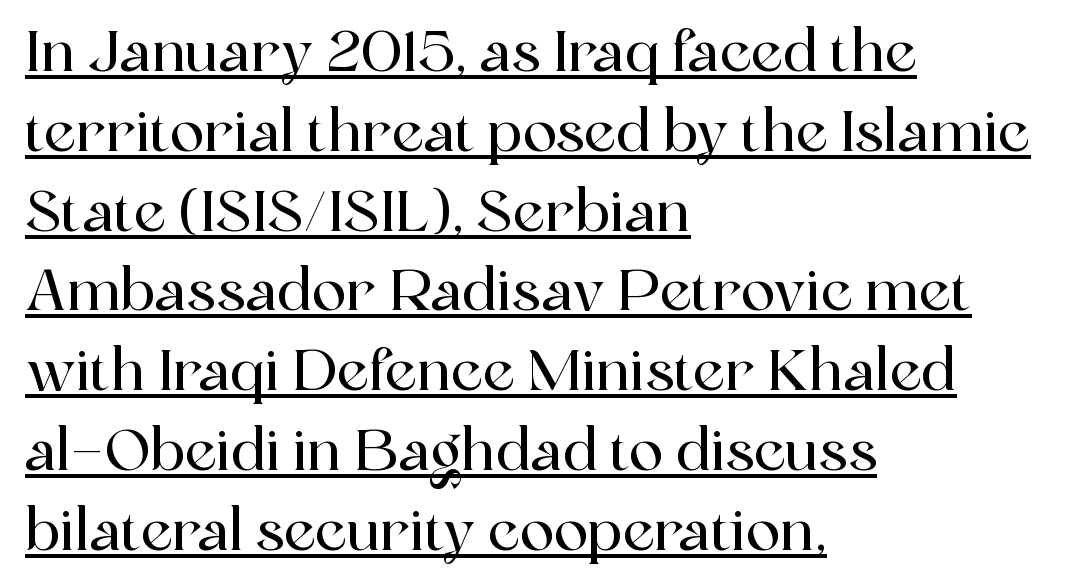
The image shows 57 px serif type, upright; set left-aligned, normal line spacing (1.4x), normal letter spacing, underlined; a medium x-height.
